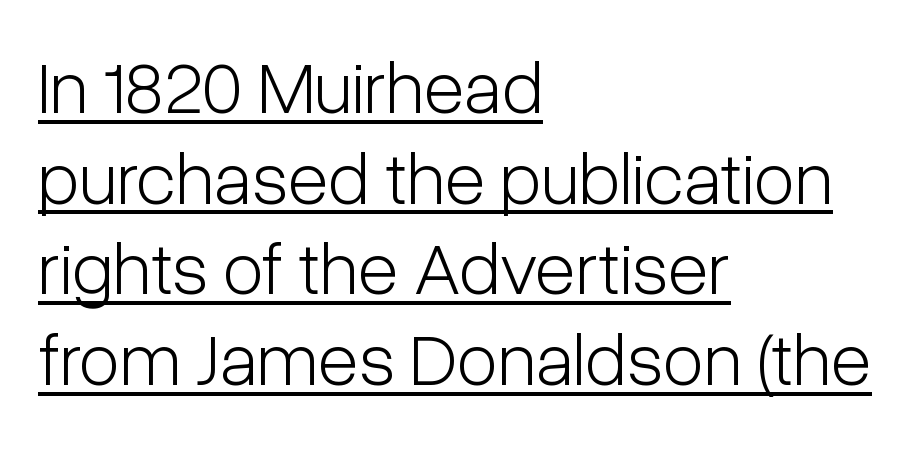
{"serif": "no", "italic": "no", "bold": "no", "weight": "light", "width": "condensed", "stroke_contrast": "low", "x_height": "medium", "monospaced": "no", "underline": "yes", "align": "left", "line_spacing_ratio": 1.21, "letter_spacing": "normal", "letter_spacing_em": 0.0, "glyph_px": 75}
